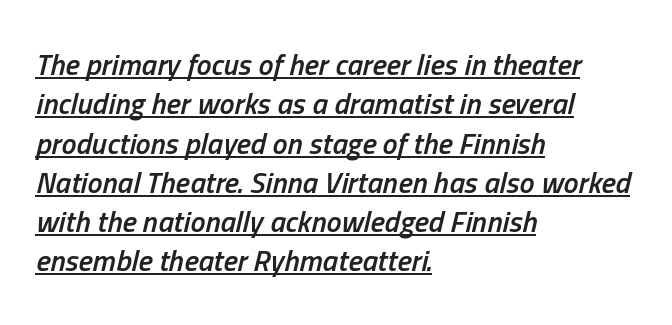
Q: Is the text bold? A: Semi-bold.
Q: Is the text italic (slanted)? A: Yes, it leans right by about 13 degrees.
Q: Is the text underlined? A: Yes.
Q: How is the paragraph aligned? A: Left-aligned.
Q: Is the spacing between letters normal or unusually wide? A: Normal.
Q: Is the spacing between lines tight, normal or loose? A: Normal.
Q: Width (condensed, normal, or wide)? A: Condensed.
Q: Stroke contrast? A: Low.
Q: x-height? A: Medium.
Q: Monospaced? A: No.
